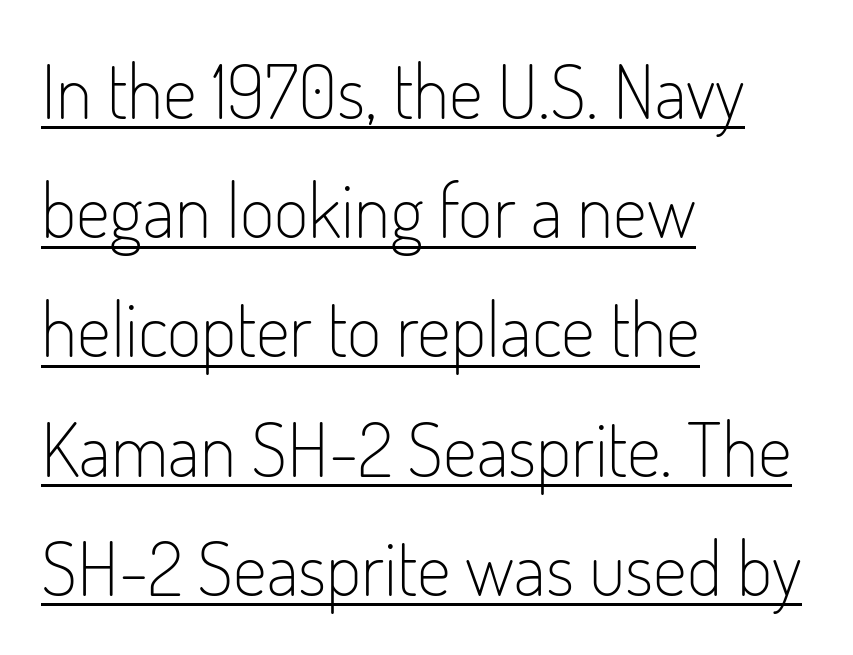
Character widths vary here, with narrow letters taking less room than wide ones. Is the stroke heavy? The answer is a plain regular-or-lighter. These characters rest on top of a visible drawn line. Unlike a traditional serif, this face leaves its strokes unadorned.
